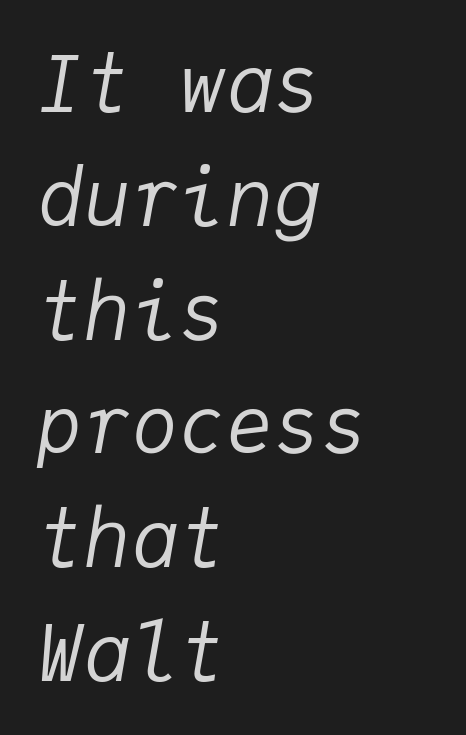
Plain, unruled lines of type. These lines are set flush left with a ragged right edge. Notice how descenders clear the ascenders below comfortably — that's standard leading. The typography opts for an oblique posture over an upright one. The horizontal fit of the characters is conventional and even.
